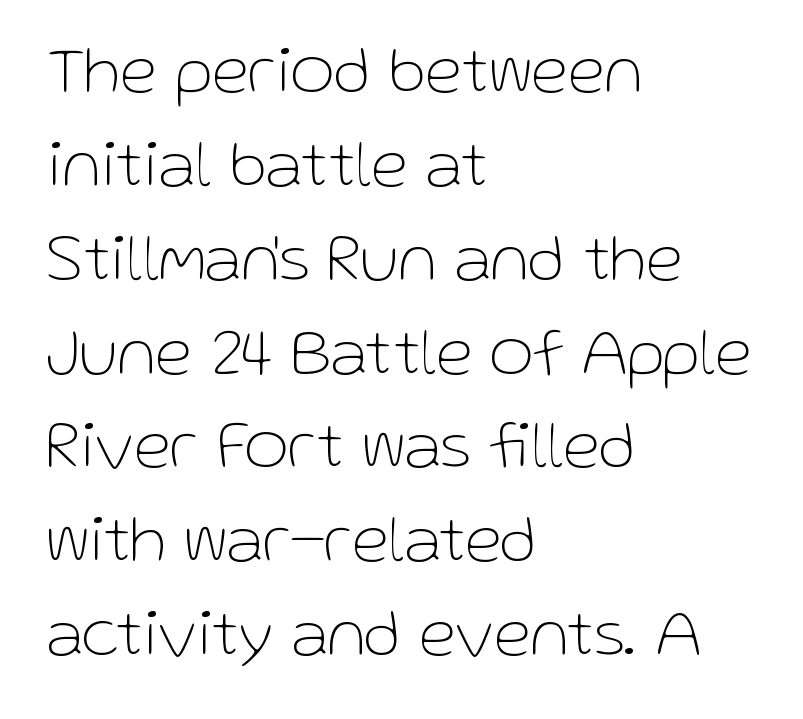
The image shows 68 px thin sans-serif type, upright; set left-aligned, normal line spacing (1.38x), normal letter spacing, not underlined; low stroke contrast and a medium x-height.
